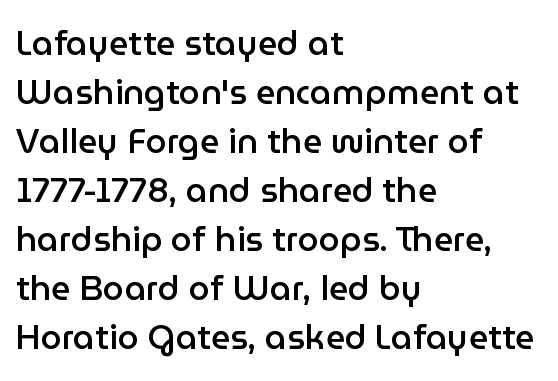
Baseline-to-baseline distance is the conventional proportion of letter height. Underlining? Definitely not there. Typographic density is moderately raised because the face is semibold. These lines are rendered in a variable-pitch font.
